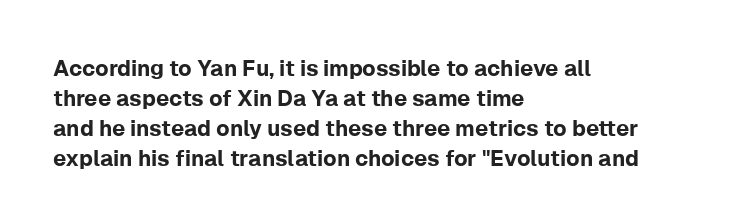
{"italic": "no", "underline": "no", "align": "left", "line_spacing": "normal", "line_spacing_ratio": 1.36, "letter_spacing": "normal", "letter_spacing_em": 0.0, "glyph_px": 22}
